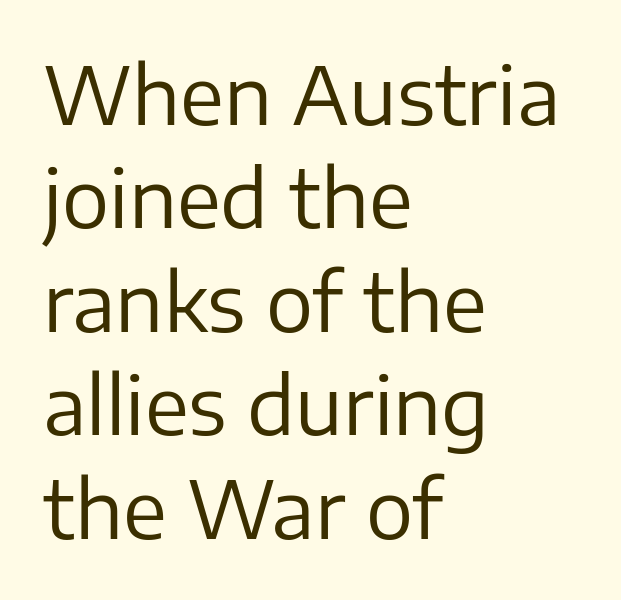
{"serif": "no", "italic": "no", "bold": "no", "weight": "regular", "width": "normal", "stroke_contrast": "low", "x_height": "medium", "monospaced": "no", "underline": "no", "align": "left", "line_spacing": "normal", "line_spacing_ratio": 1.31, "letter_spacing": "normal", "letter_spacing_em": 0.0, "glyph_px": 79}
